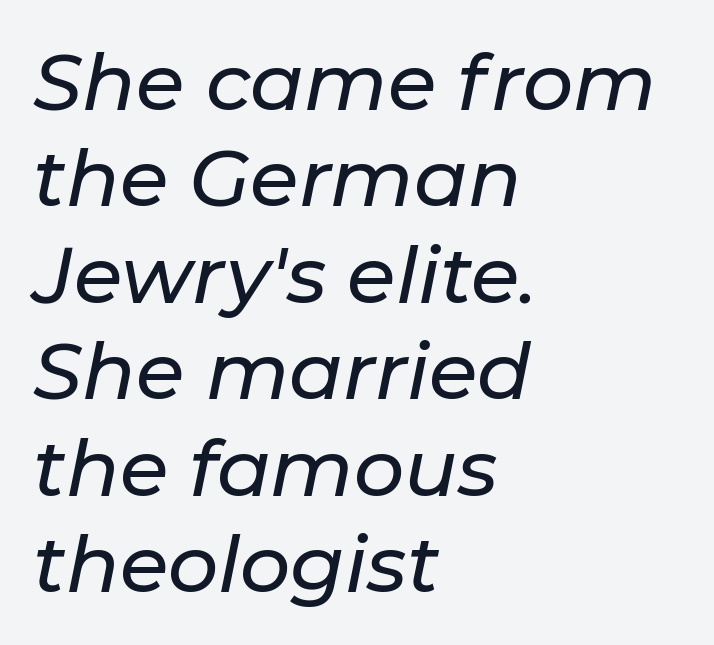
Descender tails drop into unmarked territory. Visually the block forms a straight wall on the left and a jagged coastline on the right. Look at the tracking — it's just the regular setting, nothing added. The typography opts for an oblique posture over an upright one. Do the characters align in a grid? No, the font is proportional.
